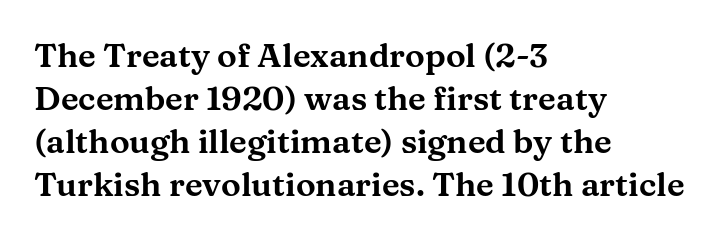
Q: Is the text italic (slanted)? A: No, it is upright.
Q: Is the typeface a serif or a sans-serif typeface? A: Serif.
Q: Is the text underlined? A: No.
Q: How is the paragraph aligned? A: Left-aligned.
Q: Is the spacing between letters normal or unusually wide? A: Normal.
Q: Is the spacing between lines tight, normal or loose? A: Normal.
Q: Width (condensed, normal, or wide)? A: Wide.
Q: Stroke contrast? A: Medium.
Q: x-height? A: Medium.
Q: Monospaced? A: No.
